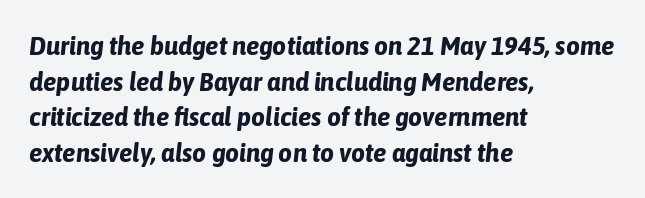
Q: Is the text bold? A: Yes.
Q: Is the text italic (slanted)? A: Yes, it leans right by about 6 degrees.
Q: Is the text underlined? A: No.
Q: How is the paragraph aligned? A: Left-aligned.
Q: Is the spacing between letters normal or unusually wide? A: Normal.
Q: Is the spacing between lines tight, normal or loose? A: Normal.
